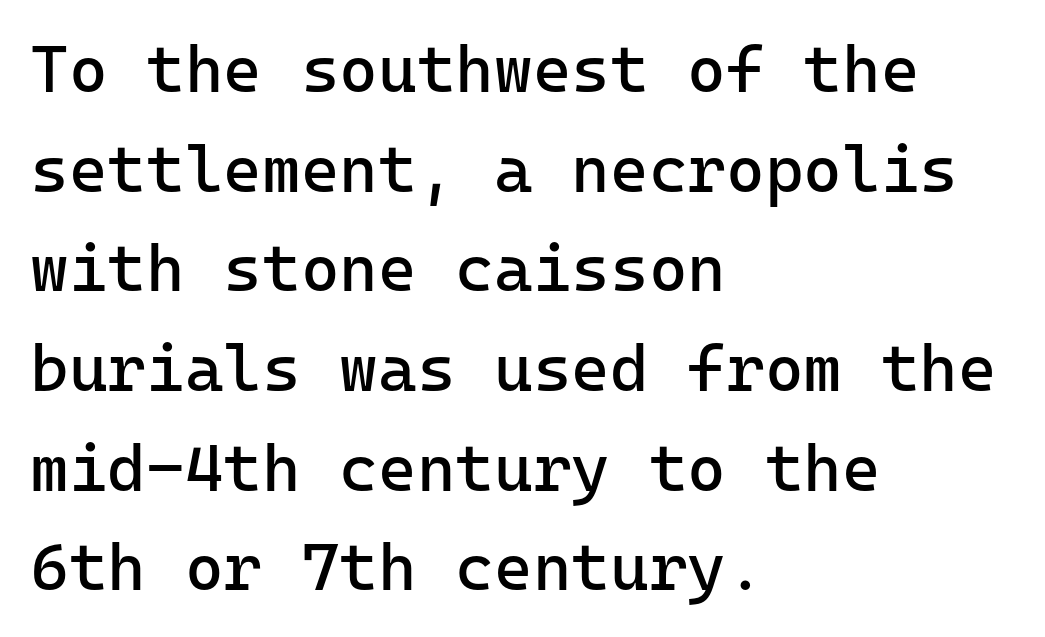
The image shows 66 px regular-weight sans-serif type, upright, monospaced; set left-aligned, normal line spacing (1.51x), normal letter spacing, not underlined; low stroke contrast and a medium x-height.
